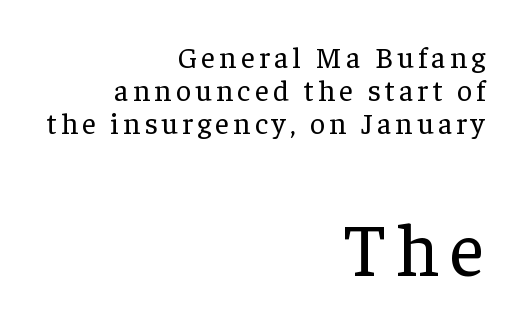
A roman cut, with each character standing at attention. The passage shown stacks its lines with hardly any gap. Compare the two chunks: the lower has the greater cap height. Each letter keeps its own natural width here, so spacing adapts to shape.
